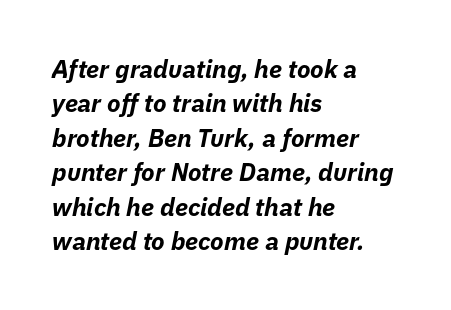
The image shows 25 px bold type, italic (leaning right); set left-aligned, normal line spacing (1.38x), normal letter spacing, not underlined.
